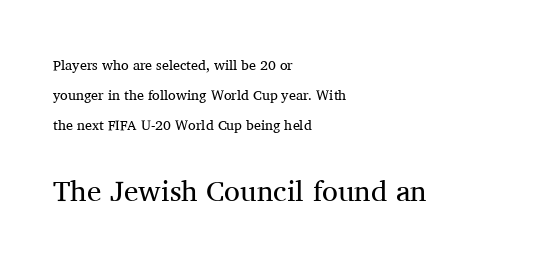
Inter-character spacing is left at the font's built-in metrics. Vertically, the passage feels expansive, rows floating well apart. No letter is thick-stroked: the sample isn't bold. Unlike a clean sans, this face finishes its strokes with serifs.
